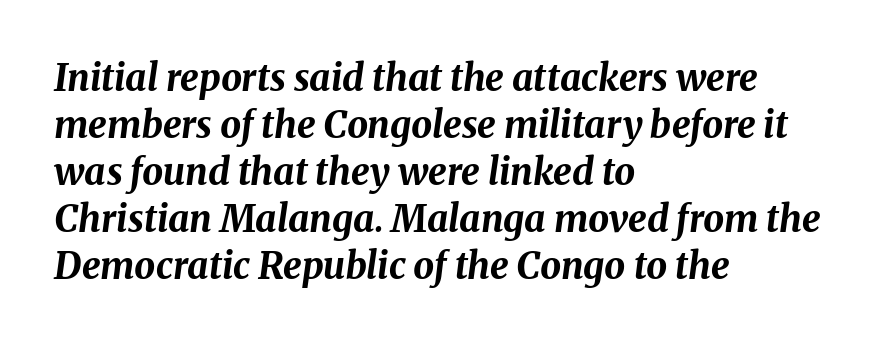
Spacing verdict: proportional, widths tailored to each character. Strong, thick strokes mark this as bold type. The paragraph has a hard left edge and a soft right edge. The string is rendered with underlining switched off.
